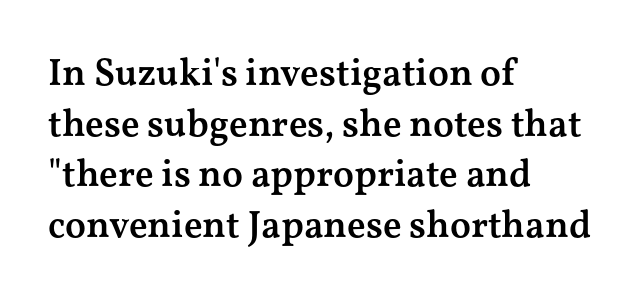
Here the designer chose a conventional face with non-uniform glyph widths. This sample is left-justified, so line endings fall wherever the words run out. These lines were composed using upright roman letters. Any mark beneath the type? The region is blank. Weight check: semibold — heavier than regular, not quite bold.
